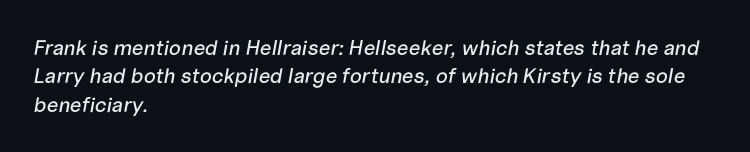
Q: Is the text italic (slanted)? A: Yes, it leans right by about 10 degrees.
Q: Is the text underlined? A: No.
Q: How is the paragraph aligned? A: Left-aligned.
Q: Is the spacing between letters normal or unusually wide? A: Normal.
Q: Is the spacing between lines tight, normal or loose? A: Normal.
